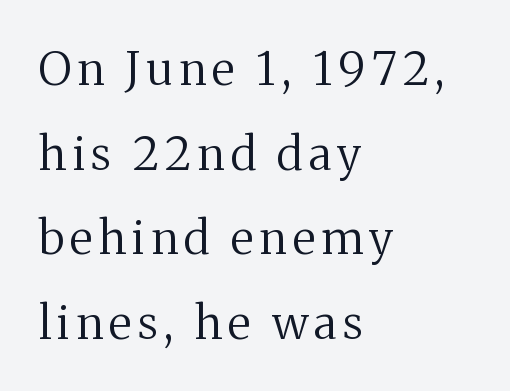
{"serif": "yes", "italic": "no", "bold": "no", "weight": "regular", "width": "normal", "stroke_contrast": "medium", "x_height": "medium", "monospaced": "no", "underline": "no", "align": "left", "line_spacing_ratio": 1.84, "glyph_px": 46}
